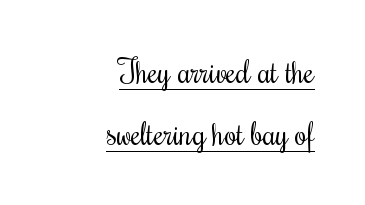
The image shows 31 px regular-weight, condensed serif type; set right-aligned, loose line spacing (2.01x), normal letter spacing, underlined; medium stroke contrast and a small x-height.
